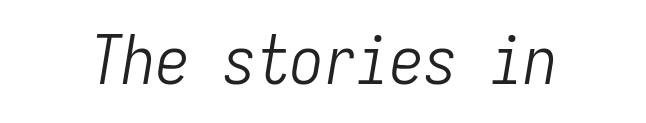
The whole block is typeset with a tilt. Every character here occupies the same horizontal width, giving the sample a typewriter-like rhythm. Look at the tracking — it's just the regular setting, nothing added. Stroke mass is kept to a normal reading level or below. Glance below the letters and you will spot only blank space.
